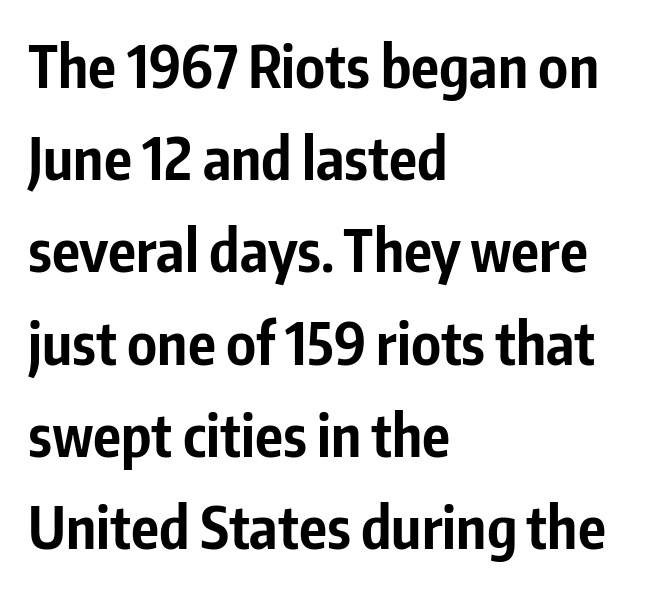
Words appear dense and cohesive because spacing is normal. The foot of each line stays bare and open. The lettering stays uniformly vertical, giving the passage a roman look. The designer left line spacing at the default. The lines are quadded left.
